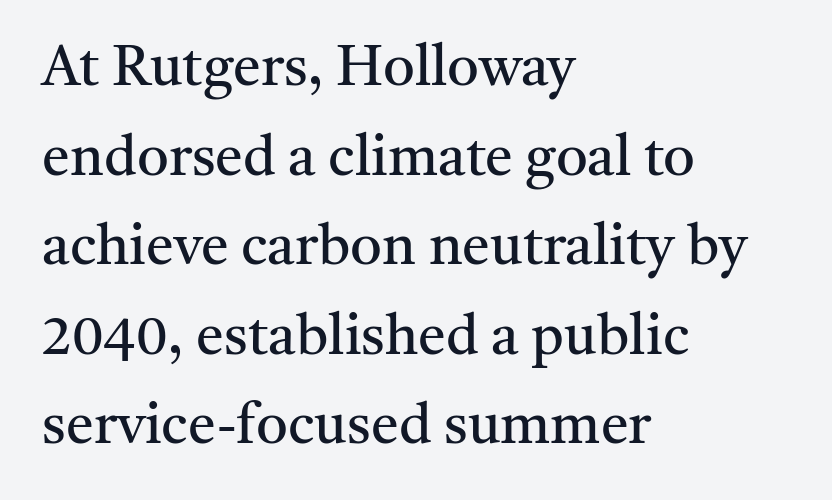
Q: Is the text bold? A: No.
Q: Is the text italic (slanted)? A: No, it is upright.
Q: Is the typeface a serif or a sans-serif typeface? A: Serif.
Q: Is the text underlined? A: No.
Q: How is the paragraph aligned? A: Left-aligned.
Q: Is the spacing between letters normal or unusually wide? A: Normal.
Q: Is the spacing between lines tight, normal or loose? A: Normal.
Q: Width (condensed, normal, or wide)? A: Normal.
Q: Stroke contrast? A: Medium.
Q: x-height? A: Medium.
Q: Monospaced? A: No.
